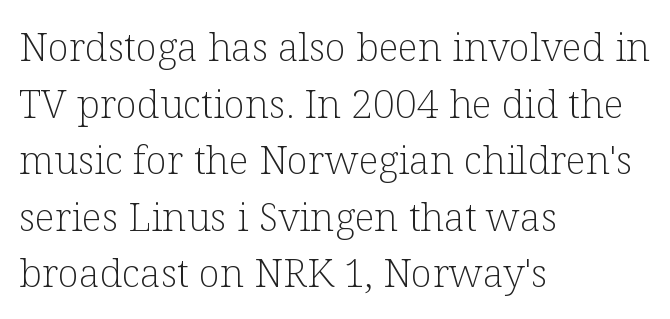
{"serif": "yes", "italic": "no", "bold": "no", "weight": "light", "width": "normal", "stroke_contrast": "low", "x_height": "medium", "monospaced": "no", "underline": "no", "align": "left", "line_spacing": "normal", "line_spacing_ratio": 1.45, "letter_spacing": "normal", "letter_spacing_em": 0.0, "glyph_px": 39}
